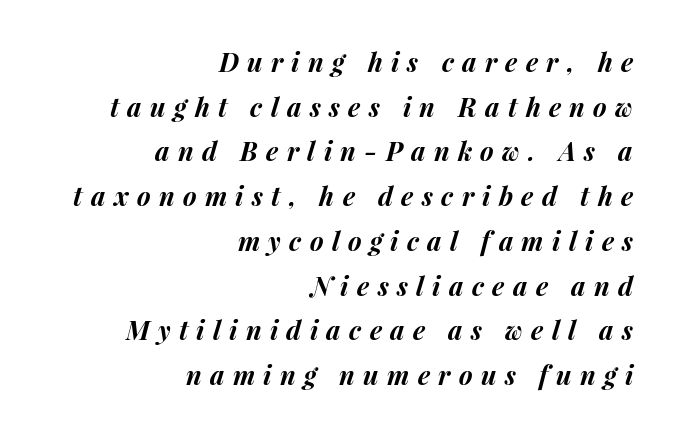
Slant detected: the letters are inclined. Line ends are locked; line starts wander. What weight is shown? A full bold with thick strokes. Underline: absent. These lines have a slow, spaced-out rhythm from letter to letter.
